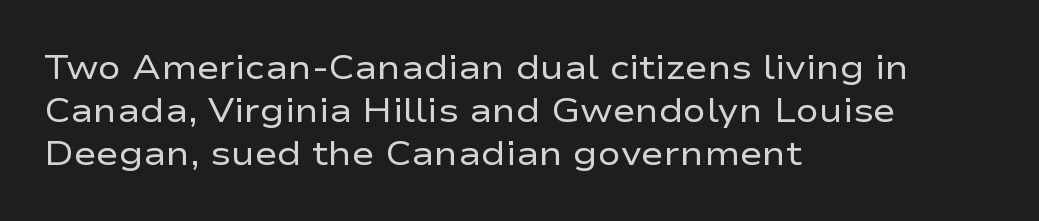
Q: Is the text bold? A: No.
Q: Is the text italic (slanted)? A: No, it is upright.
Q: Is the typeface a serif or a sans-serif typeface? A: Sans-serif.
Q: Is the text underlined? A: No.
Q: How is the paragraph aligned? A: Left-aligned.
Q: Is the spacing between letters normal or unusually wide? A: Normal.
Q: Is the spacing between lines tight, normal or loose? A: Normal.
Q: Width (condensed, normal, or wide)? A: Wide.
Q: Stroke contrast? A: Low.
Q: x-height? A: Medium.
Q: Monospaced? A: No.
